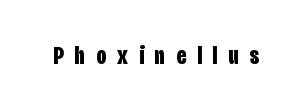
The image shows 25 px bold type, upright; set unusually wide letter spacing (+0.44 em), not underlined.
